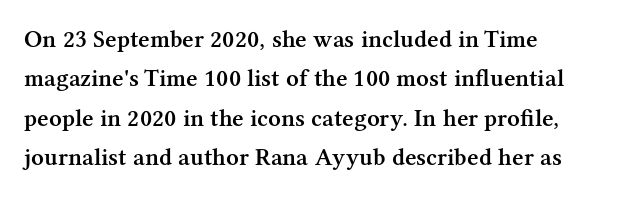
The image shows 25 px text type, upright; set left-aligned, normal line spacing (1.58x), normal letter spacing, not underlined.
